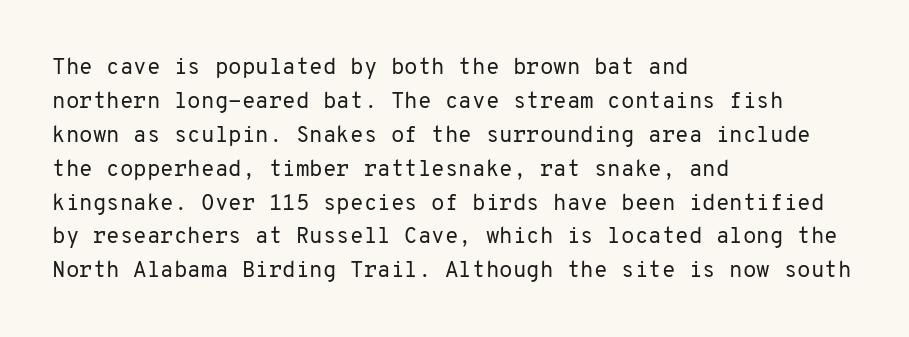
The image shows 22 px text type, upright; set left-aligned, normal line spacing (1.54x), normal letter spacing, not underlined.
